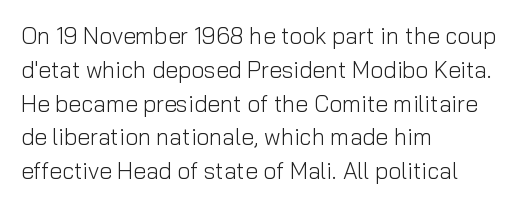
Just letters on the line, the space beneath them empty. Evenly set lines give the paragraph a standard silhouette. Heft: none added — not bold. Notice how the passage keeps a crisp vertical edge on the left only. No extra tracking has been applied to these lines. A roman cut, with each character standing at attention.
